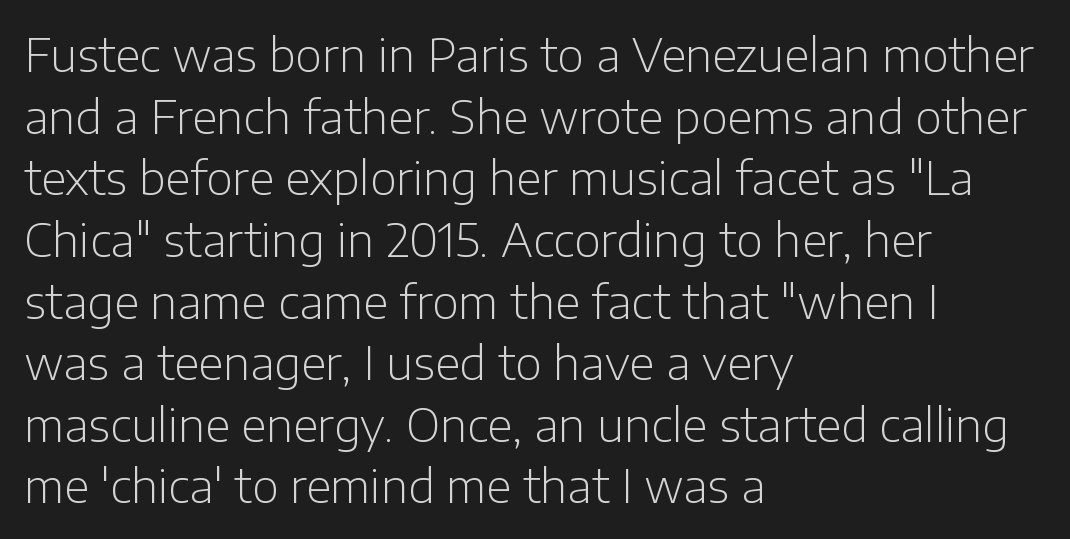
The image shows 46 px light sans-serif type, upright; set left-aligned, normal line spacing (1.34x), normal letter spacing, not underlined; low stroke contrast and a medium x-height.
